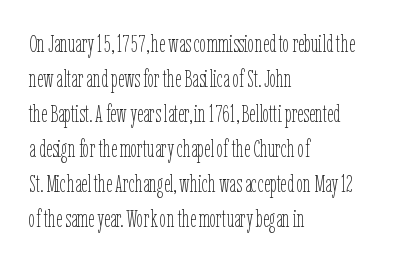
Q: Is the text bold? A: No.
Q: Is the text italic (slanted)? A: No, it is upright.
Q: Is the text underlined? A: No.
Q: How is the paragraph aligned? A: Left-aligned.
Q: Is the spacing between letters normal or unusually wide? A: Normal.
Q: Is the spacing between lines tight, normal or loose? A: Normal.
